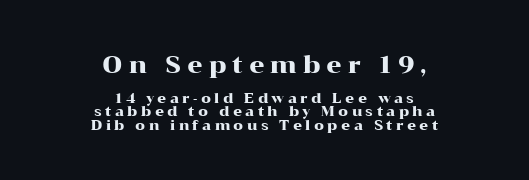
{"italic": "no", "underline": "no", "align": "center", "line_spacing": "tight", "line_spacing_ratio": 0.98, "letter_spacing": "wide", "letter_spacing_em": 0.24, "larger_block": "first", "size_ratio": 1.71, "glyph_px": 24}
